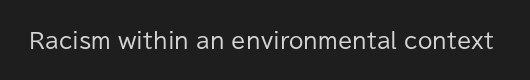
{"italic": "no", "bold": "no", "underline": "no", "letter_spacing": "normal", "letter_spacing_em": 0.0, "glyph_px": 21}
